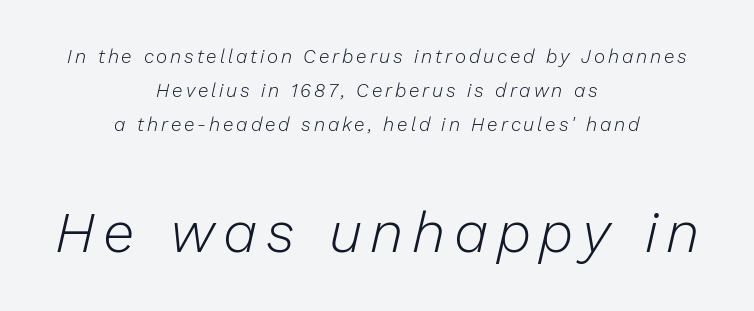
The image shows 57 px light type, italic (leaning right); set centered, line spacing 1.8x, not underlined; the second (bottom) block is 3.0x larger; low stroke contrast and a medium x-height.
